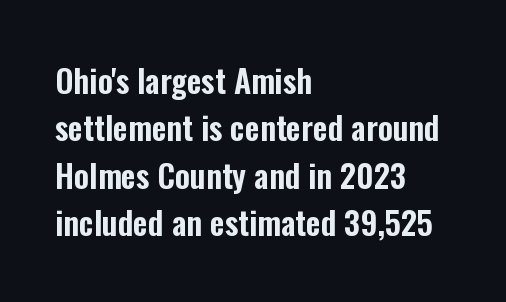
Q: Is the text italic (slanted)? A: No, it is upright.
Q: Is the typeface a serif or a sans-serif typeface? A: Sans-serif.
Q: Is the text underlined? A: No.
Q: How is the paragraph aligned? A: Left-aligned.
Q: Is the spacing between letters normal or unusually wide? A: Normal.
Q: Is the spacing between lines tight, normal or loose? A: Normal.
Q: Width (condensed, normal, or wide)? A: Condensed.
Q: Stroke contrast? A: Low.
Q: x-height? A: Medium.
Q: Monospaced? A: No.
